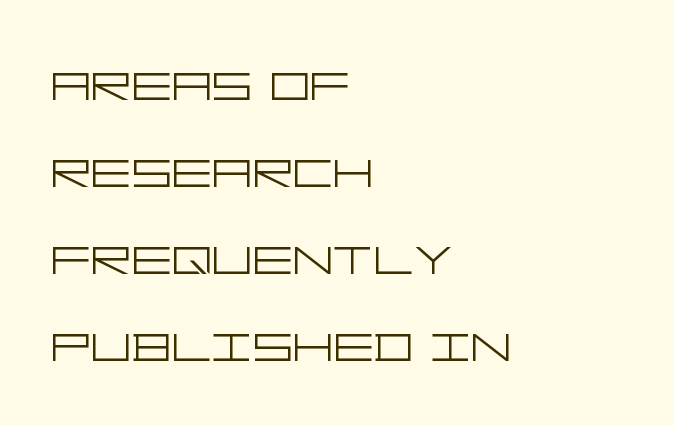
Tall strokes in this sample are plumb rather than angled. The vertical gap from one line to the next is medium. Compared with a centered layout, this one pins lines to the left instead. Unbolded letterforms with no extra heft. Observe the ordinary spacing: letters are neighbours, not strangers.
